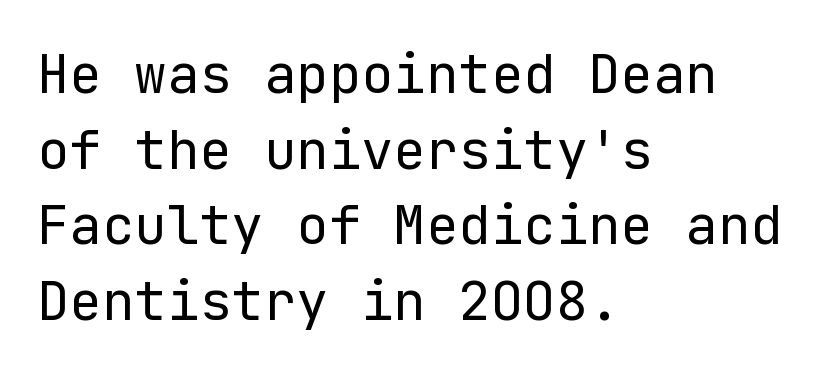
{"serif": "no", "italic": "no", "bold": "no", "weight": "regular", "width": "normal", "stroke_contrast": "low", "x_height": "medium", "underline": "no", "align": "left", "line_spacing": "normal", "line_spacing_ratio": 1.4, "letter_spacing": "normal", "letter_spacing_em": 0.0, "glyph_px": 54}
